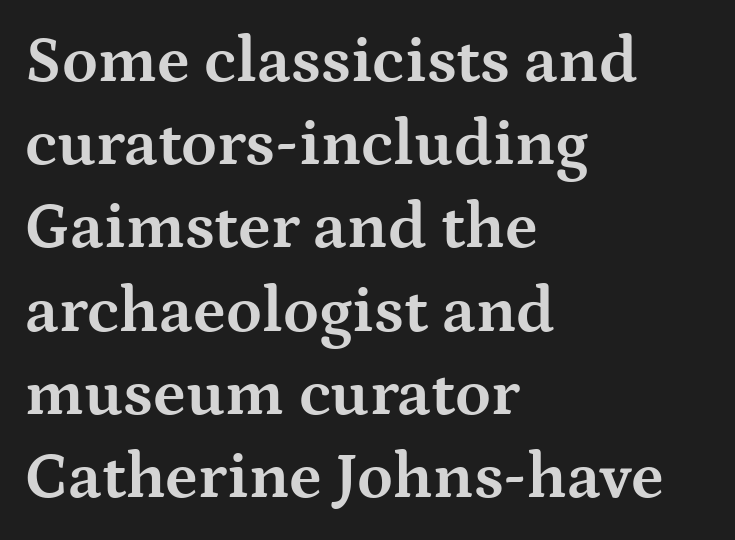
The image shows 65 px bold, wide serif type, upright; set left-aligned, normal line spacing (1.28x), normal letter spacing, not underlined; medium stroke contrast and a medium x-height.
